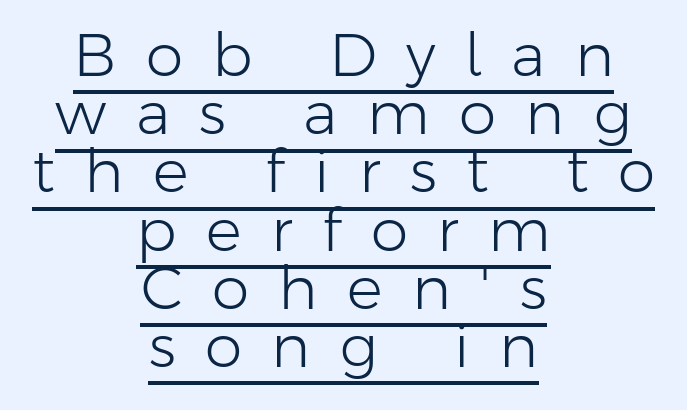
{"serif": "no", "italic": "no", "bold": "no", "weight": "light", "width": "normal", "stroke_contrast": "low", "x_height": "medium", "monospaced": "no", "underline": "yes", "align": "center", "line_spacing": "tight", "line_spacing_ratio": 0.97, "letter_spacing": "wide", "letter_spacing_em": 0.49, "glyph_px": 60}
